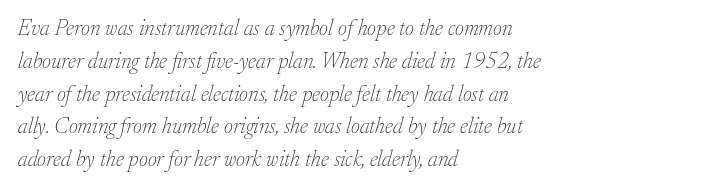
Q: Is the text bold? A: No.
Q: Is the text italic (slanted)? A: Yes, it leans right by about 17 degrees.
Q: Is the text underlined? A: No.
Q: How is the paragraph aligned? A: Left-aligned.
Q: Is the spacing between letters normal or unusually wide? A: Normal.
Q: Is the spacing between lines tight, normal or loose? A: Normal.
